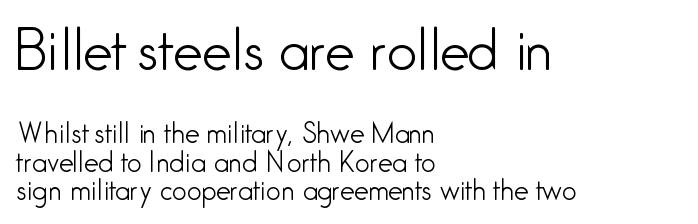
The image shows 53 px light, condensed sans-serif type, upright; set left-aligned, tight line spacing (1.09x), normal letter spacing, not underlined; the first (top) block is 2.04x larger; low stroke contrast and a medium x-height.
